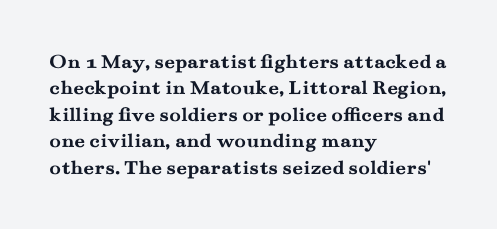
The image shows 21 px bold type, upright; set left-aligned, normal line spacing (1.26x), normal letter spacing, not underlined.
